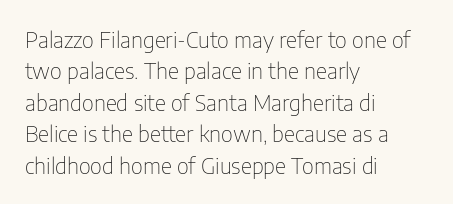
Q: Is the text bold? A: No.
Q: Is the text italic (slanted)? A: No, it is upright.
Q: Is the text underlined? A: No.
Q: How is the paragraph aligned? A: Left-aligned.
Q: Is the spacing between letters normal or unusually wide? A: Normal.
Q: Is the spacing between lines tight, normal or loose? A: Normal.
